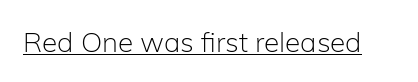
{"serif": "no", "italic": "no", "bold": "no", "weight": "light", "width": "normal", "stroke_contrast": "low", "x_height": "medium", "monospaced": "no", "underline": "yes", "letter_spacing": "normal", "letter_spacing_em": 0.0, "glyph_px": 28}
